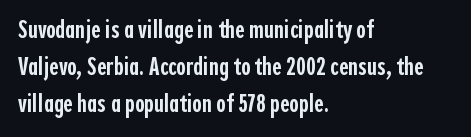
Successive baselines arrive at the customary interval. What weight is shown? A semibold, between regular and bold. The baseline area is clear. Compared with typical body copy, the letter spacing here is the same. When letters stand straight like this, we call the style roman or upright.
